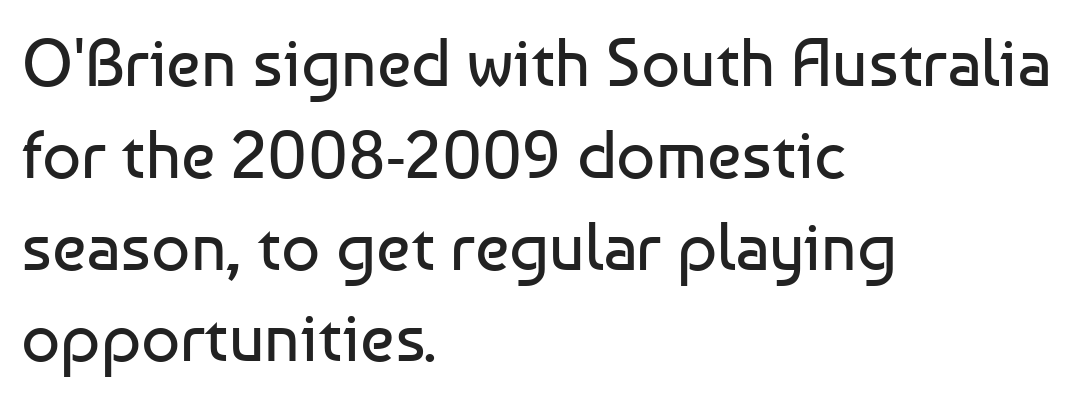
Q: Is the text bold? A: No.
Q: Is the text italic (slanted)? A: No, it is upright.
Q: Is the typeface a serif or a sans-serif typeface? A: Sans-serif.
Q: Is the text underlined? A: No.
Q: How is the paragraph aligned? A: Left-aligned.
Q: Is the spacing between letters normal or unusually wide? A: Normal.
Q: Is the spacing between lines tight, normal or loose? A: Normal.
Q: Width (condensed, normal, or wide)? A: Normal.
Q: Stroke contrast? A: Low.
Q: x-height? A: Medium.
Q: Monospaced? A: No.
